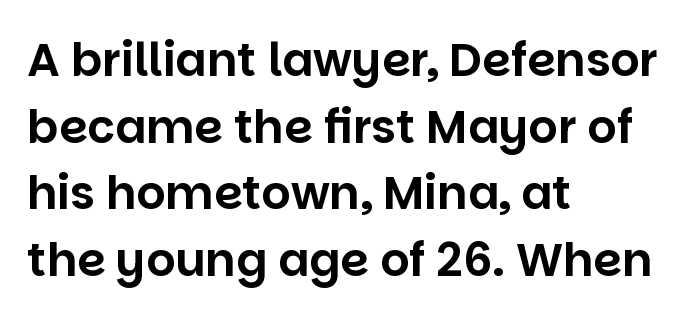
The image shows 46 px sans-serif type, upright; set left-aligned, normal line spacing (1.45x), normal letter spacing, not underlined; low stroke contrast and a large x-height.
